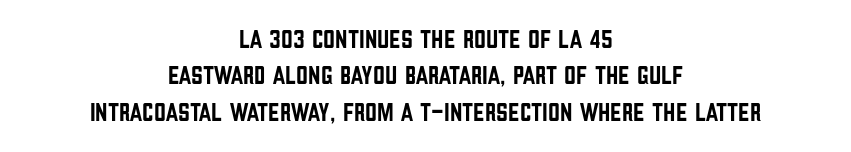
Q: Is the text italic (slanted)? A: No, it is upright.
Q: Is the text underlined? A: No.
Q: How is the paragraph aligned? A: Centered.
Q: Is the spacing between letters normal or unusually wide? A: Normal.
Q: Is the spacing between lines tight, normal or loose? A: Normal.
